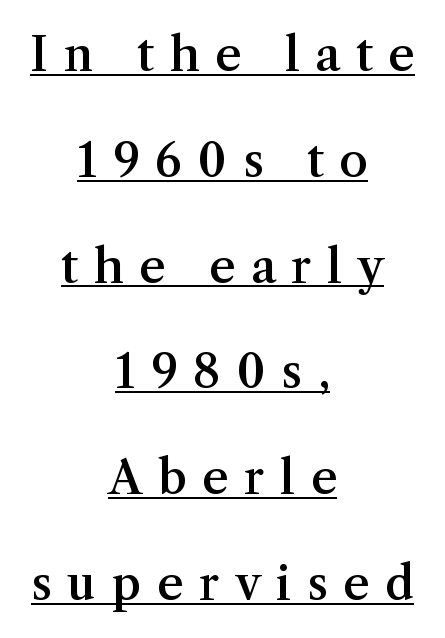
{"serif": "yes", "italic": "no", "bold": "semi", "weight": "semibold", "width": "normal", "stroke_contrast": "medium", "x_height": "medium", "monospaced": "no", "underline": "yes", "align": "center", "line_spacing": "loose", "line_spacing_ratio": 2.3, "letter_spacing": "wide", "letter_spacing_em": 0.34, "glyph_px": 46}
